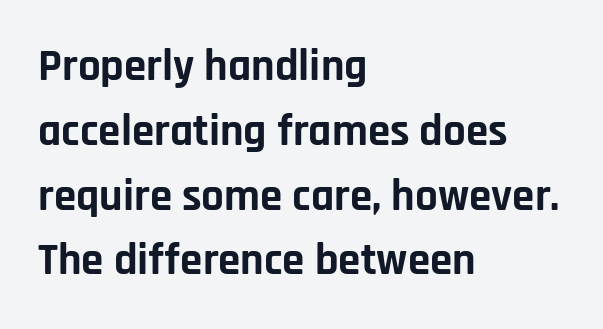
The image shows 45 px bold sans-serif type, upright; set left-aligned, normal line spacing (1.44x), normal letter spacing, not underlined; low stroke contrast and a large x-height.
